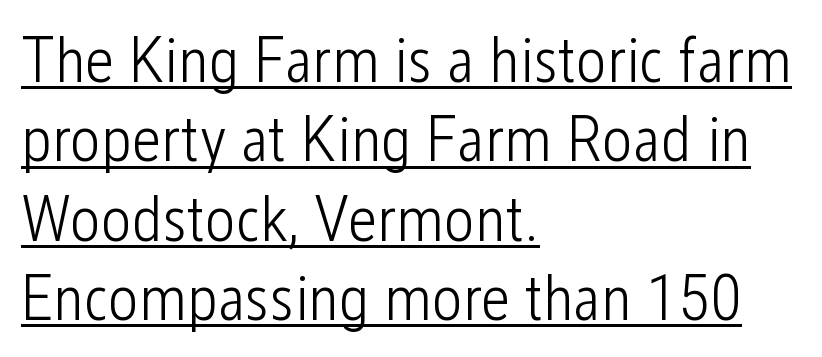
Compared with undecorated copy, this sample adds a rule below the words. You could not count columns in this text — the font is proportionally spaced. The rag falls on the right side of this text block. Unbolded letterforms with no extra heft. Nope, no serifs anywhere on these letters. Caption: standard tracking, unaltered.
